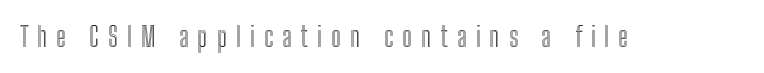
The image shows 27 px text type, upright; set unusually wide letter spacing (+0.33 em), not underlined.
